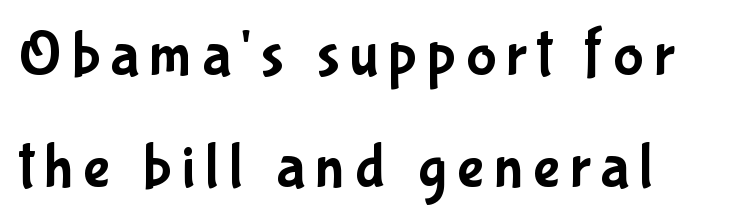
{"serif": "no", "italic": "no", "width": "condensed", "stroke_contrast": "low", "x_height": "medium", "monospaced": "no", "underline": "no", "align": "left", "line_spacing_ratio": 1.77, "glyph_px": 63}
